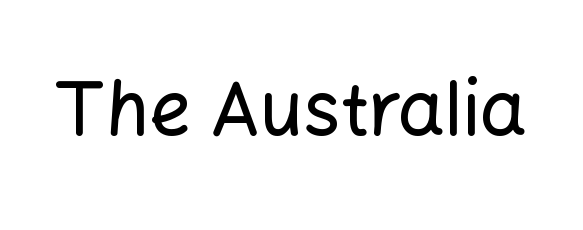
{"serif": "no", "italic": "no", "width": "normal", "stroke_contrast": "low", "x_height": "medium", "monospaced": "no", "underline": "no", "letter_spacing": "normal", "letter_spacing_em": 0.0, "glyph_px": 74}
